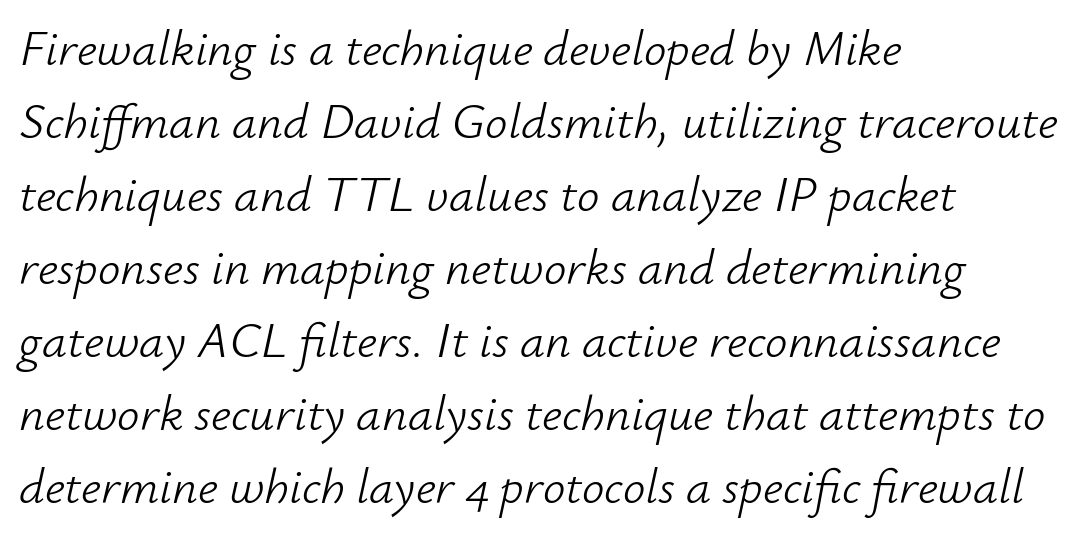
Q: Is the text bold? A: No.
Q: Is the text italic (slanted)? A: Yes, it leans right by about 12 degrees.
Q: Is the text underlined? A: No.
Q: How is the paragraph aligned? A: Left-aligned.
Q: Is the spacing between letters normal or unusually wide? A: Normal.
Q: Is the spacing between lines tight, normal or loose? A: Normal.
Q: Width (condensed, normal, or wide)? A: Normal.
Q: Stroke contrast? A: Low.
Q: x-height? A: Small.
Q: Monospaced? A: No.
